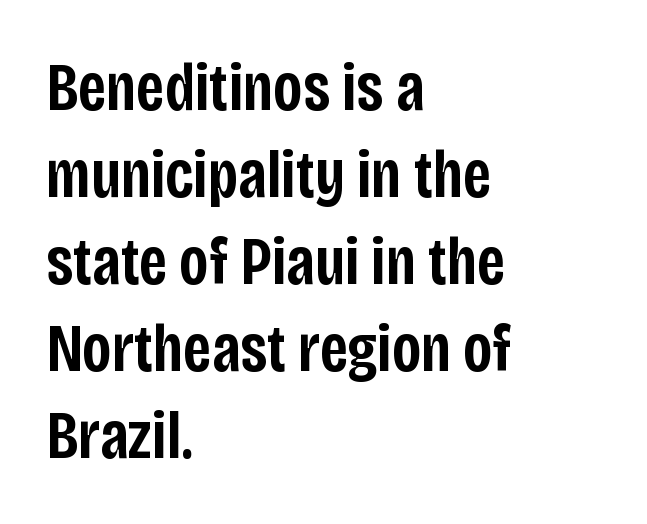
{"serif": "no", "italic": "no", "bold": "semi", "weight": "semibold", "width": "condensed", "stroke_contrast": "low", "x_height": "large", "monospaced": "no", "underline": "no", "align": "left", "line_spacing": "normal", "line_spacing_ratio": 1.28, "letter_spacing": "normal", "letter_spacing_em": 0.0, "glyph_px": 68}
